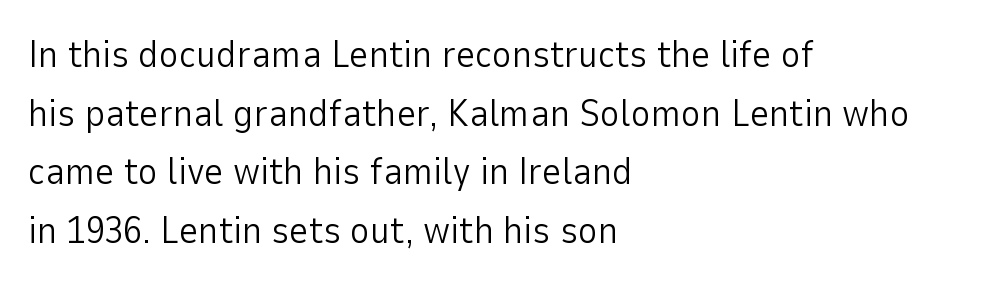
The image shows 38 px light sans-serif type, upright; set left-aligned, normal line spacing (1.54x), normal letter spacing, not underlined; low stroke contrast and a medium x-height.
